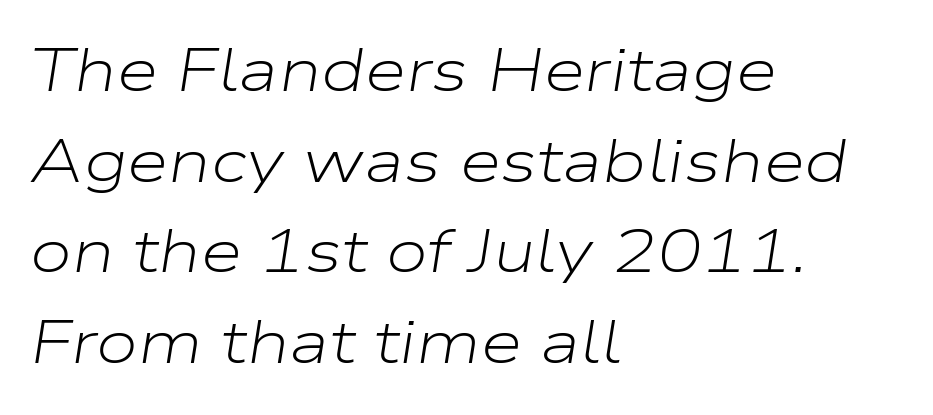
{"italic": "yes", "lean": "right", "slant_degrees": 9, "bold": "no", "weight": "light", "width": "wide", "stroke_contrast": "low", "x_height": "medium", "monospaced": "no", "underline": "no", "align": "left", "line_spacing": "normal", "line_spacing_ratio": 1.51, "letter_spacing": "normal", "letter_spacing_em": 0.0, "glyph_px": 60}
